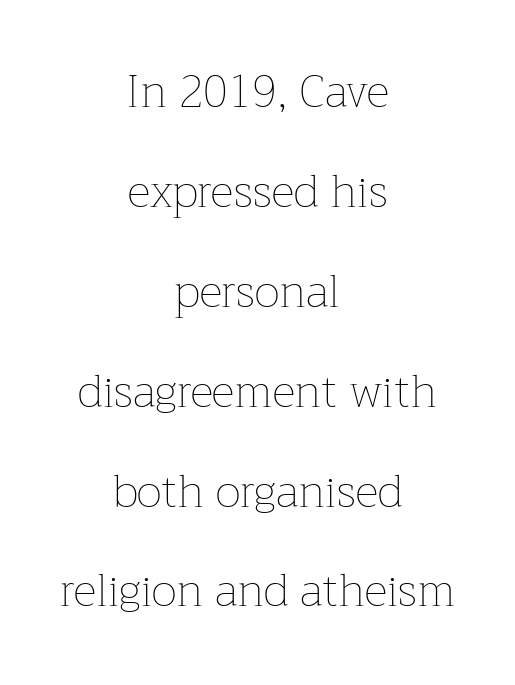
{"italic": "no", "bold": "no", "weight": "thin", "width": "normal", "stroke_contrast": "low", "x_height": "medium", "monospaced": "no", "underline": "no", "align": "center", "line_spacing": "loose", "line_spacing_ratio": 2.22, "letter_spacing": "normal", "letter_spacing_em": 0.0, "glyph_px": 45}
